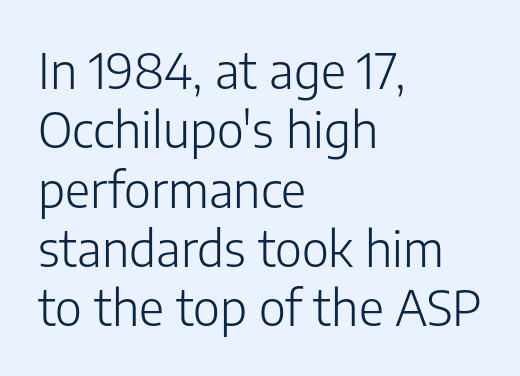
The image shows 49 px light sans-serif type, upright; set left-aligned, line spacing 1.21x, normal letter spacing, not underlined; low stroke contrast and a medium x-height.
